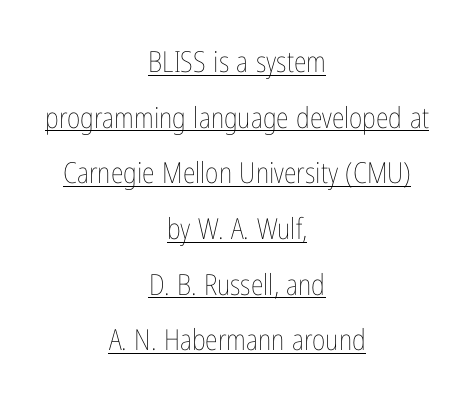
The image shows 29 px thin, condensed type, upright; set centered, loose line spacing (1.92x), normal letter spacing, underlined; low stroke contrast and a medium x-height.
